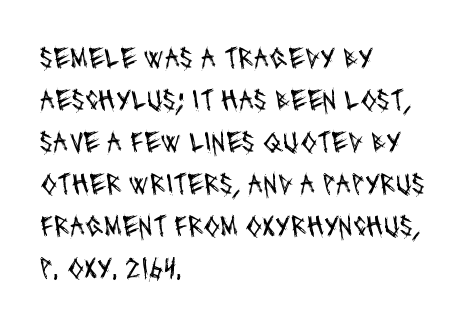
The image shows 30 px regular-weight, condensed sans-serif type; set left-aligned, normal line spacing (1.4x), normal letter spacing, not underlined; medium stroke contrast and a large x-height.
